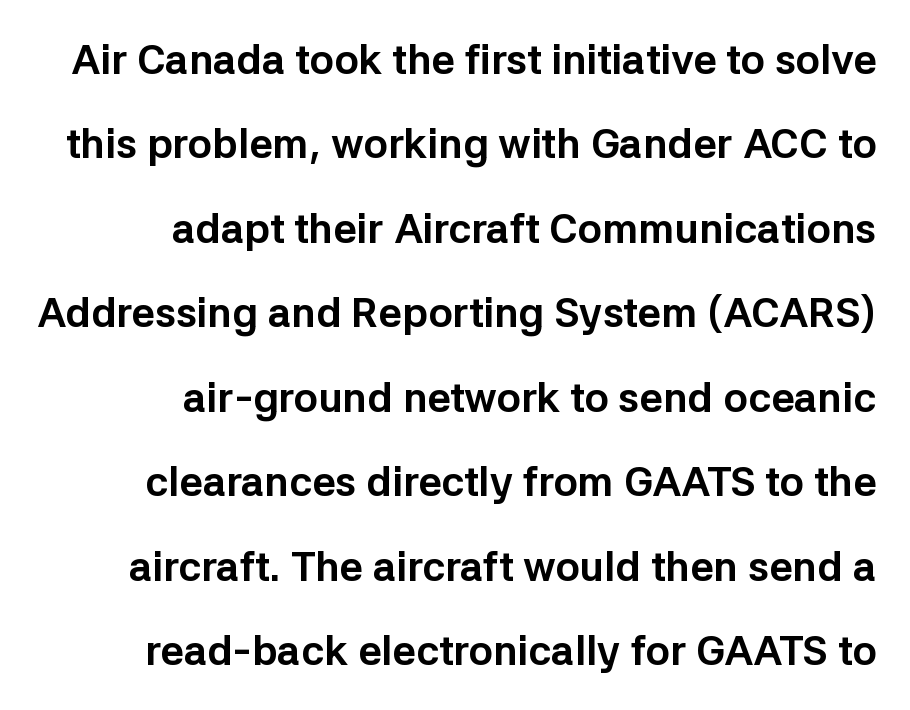
The image shows 41 px bold sans-serif type, upright; set right-aligned, loose line spacing (2.06x), normal letter spacing, not underlined; low stroke contrast and a medium x-height.
